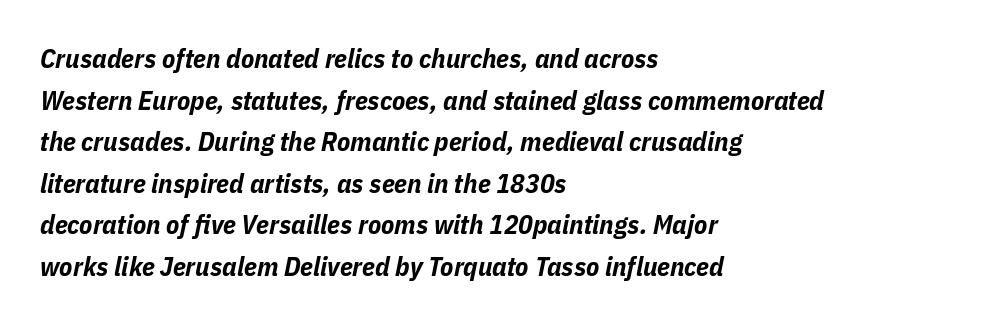
The image shows 27 px bold type, italic (leaning right); set left-aligned, normal line spacing (1.54x), normal letter spacing, not underlined.
